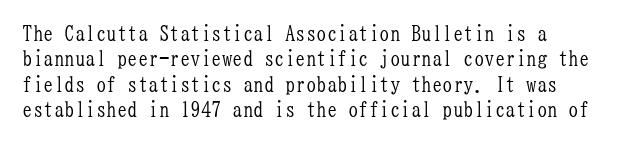
A bare baseline throughout the passage. Line beginnings align vertically; line endings do not. This sample uses plain, unmodified letter spacing. Posture: straight, roman, zero tilt. Is this a heavy cut? Hardly; it is regular or lighter.
